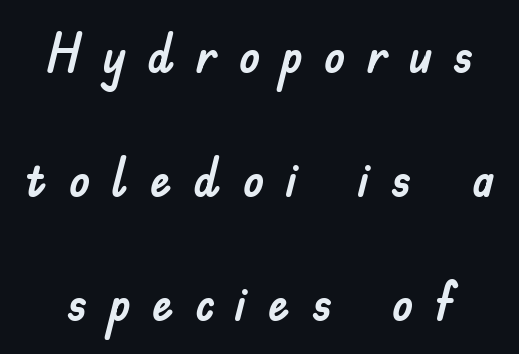
The image shows 54 px sans-serif type; set loose line spacing (2.3x), unusually wide letter spacing (+0.39 em), not underlined; low stroke contrast and a small x-height.
